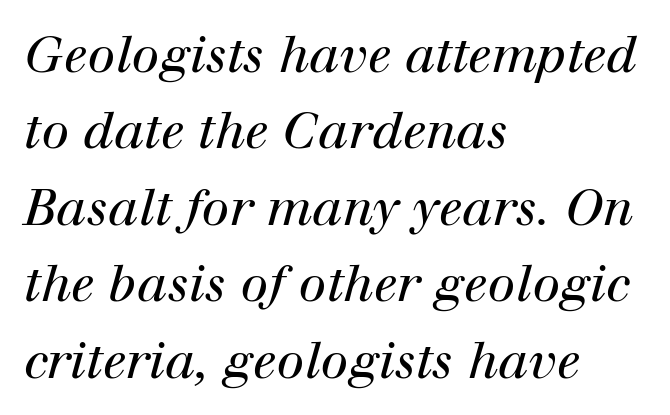
The axis of the letterforms is tilted away from vertical. The rows are spaced the way most documents space them. Font category for this specimen: serif. Reading down the block, your eye returns to a fixed left position each line.
